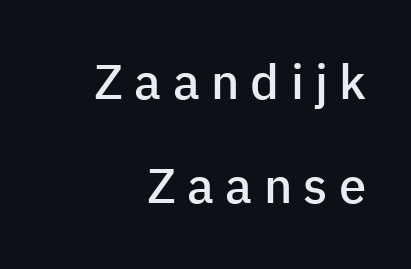
{"serif": "no", "italic": "no", "bold": "semi", "weight": "semibold", "width": "normal", "stroke_contrast": "low", "x_height": "medium", "monospaced": "no", "underline": "no", "align": "right", "line_spacing": "loose", "line_spacing_ratio": 2.12, "letter_spacing": "wide", "letter_spacing_em": 0.23, "glyph_px": 49}
